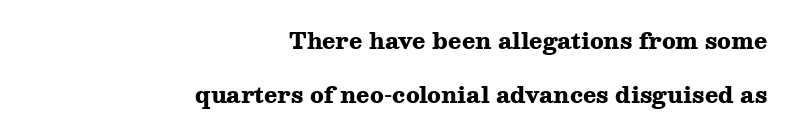
Q: Is the text bold? A: Yes.
Q: Is the text italic (slanted)? A: No, it is upright.
Q: Is the text underlined? A: No.
Q: How is the paragraph aligned? A: Right-aligned.
Q: Is the spacing between letters normal or unusually wide? A: Normal.
Q: Is the spacing between lines tight, normal or loose? A: Loose.
